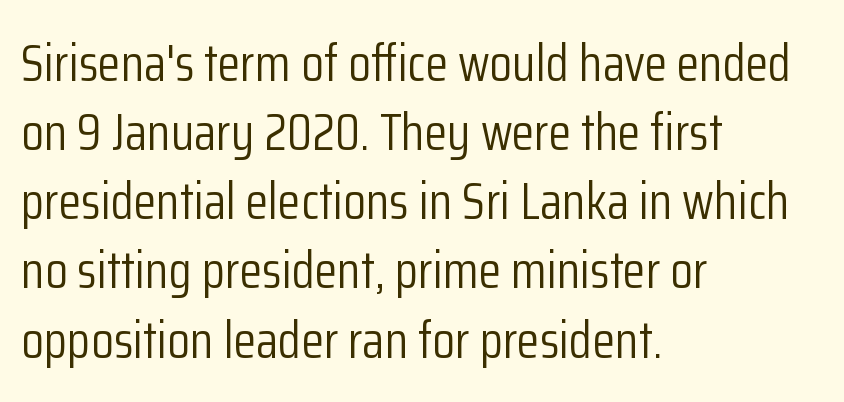
Q: Is the text bold? A: No.
Q: Is the text italic (slanted)? A: No, it is upright.
Q: Is the typeface a serif or a sans-serif typeface? A: Sans-serif.
Q: Is the text underlined? A: No.
Q: How is the paragraph aligned? A: Left-aligned.
Q: Is the spacing between letters normal or unusually wide? A: Normal.
Q: Is the spacing between lines tight, normal or loose? A: Normal.
Q: Width (condensed, normal, or wide)? A: Condensed.
Q: Stroke contrast? A: Low.
Q: x-height? A: Medium.
Q: Monospaced? A: No.
